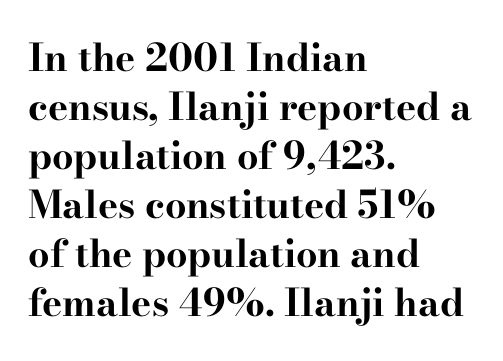
Q: Is the text bold? A: Yes.
Q: Is the text italic (slanted)? A: No, it is upright.
Q: Is the typeface a serif or a sans-serif typeface? A: Serif.
Q: Is the text underlined? A: No.
Q: How is the paragraph aligned? A: Left-aligned.
Q: Is the spacing between letters normal or unusually wide? A: Normal.
Q: Is the spacing between lines tight, normal or loose? A: Normal.
Q: Width (condensed, normal, or wide)? A: Wide.
Q: Stroke contrast? A: High.
Q: x-height? A: Small.
Q: Monospaced? A: No.
